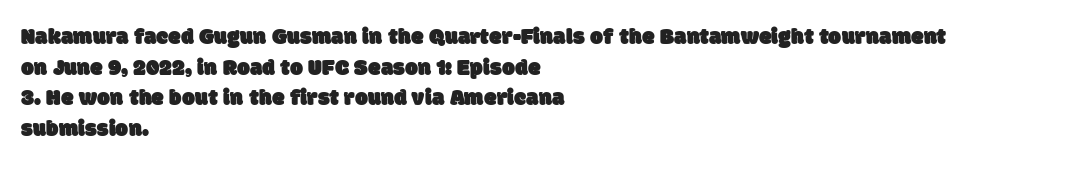
Just letters on the line, the space beneath them empty. Horizontal bands of white between lines are of average thickness. The paragraph shown leans on its left margin. The gaps between neighbouring characters are ordinary and unremarkable.
